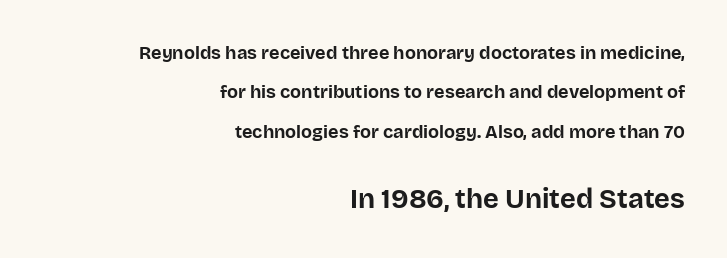
{"italic": "no", "bold": "yes", "underline": "no", "align": "right", "line_spacing": "loose", "line_spacing_ratio": 2.19, "letter_spacing": "normal", "letter_spacing_em": 0.0, "larger_block": "second", "size_ratio": 1.5, "glyph_px": 27}
